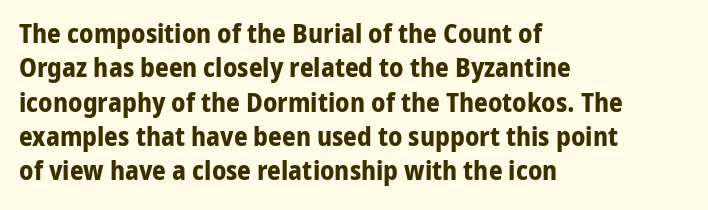
Q: Is the text bold? A: Yes.
Q: Is the text italic (slanted)? A: No, it is upright.
Q: Is the text underlined? A: No.
Q: How is the paragraph aligned? A: Left-aligned.
Q: Is the spacing between letters normal or unusually wide? A: Normal.
Q: Is the spacing between lines tight, normal or loose? A: Normal.
